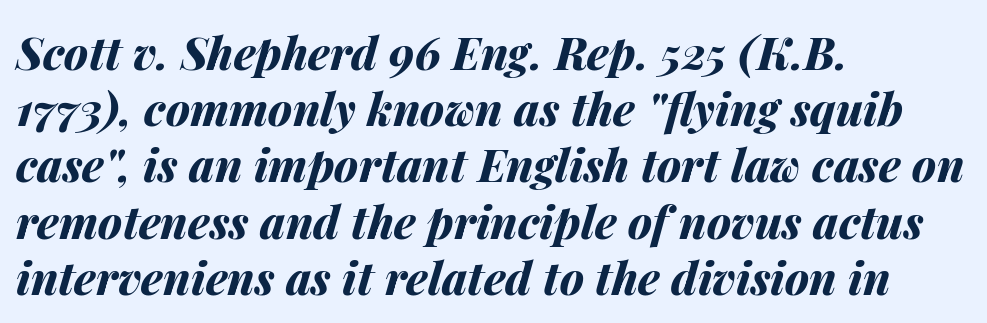
Q: Is the text bold? A: Yes.
Q: Is the text italic (slanted)? A: Yes, it leans right by about 14 degrees.
Q: Is the text underlined? A: No.
Q: How is the paragraph aligned? A: Left-aligned.
Q: Is the spacing between letters normal or unusually wide? A: Normal.
Q: Is the spacing between lines tight, normal or loose? A: Normal.
Q: Width (condensed, normal, or wide)? A: Normal.
Q: Stroke contrast? A: Medium.
Q: x-height? A: Medium.
Q: Monospaced? A: No.
